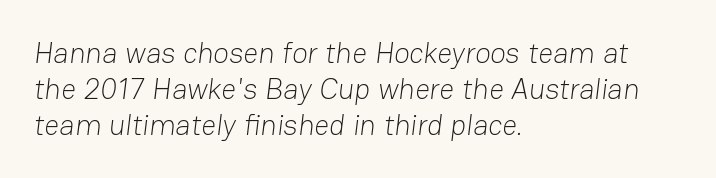
Q: Is the text bold? A: No.
Q: Is the typeface a serif or a sans-serif typeface? A: Sans-serif.
Q: Is the text underlined? A: No.
Q: How is the paragraph aligned? A: Left-aligned.
Q: Is the spacing between letters normal or unusually wide? A: Normal.
Q: Width (condensed, normal, or wide)? A: Normal.
Q: Stroke contrast? A: Low.
Q: x-height? A: Medium.
Q: Monospaced? A: No.
